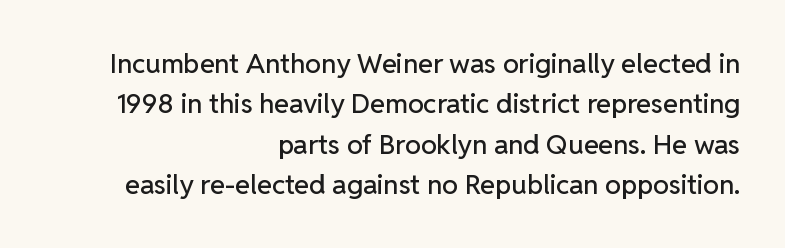
The image shows 27 px text type, upright; set right-aligned, normal line spacing (1.5x), normal letter spacing, not underlined.
